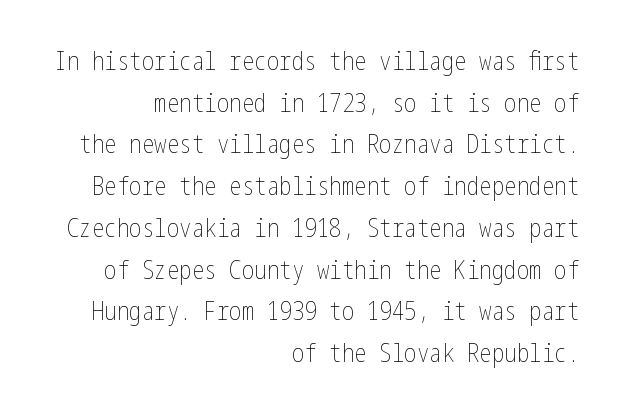
These glyphs show unthickened strokes, regular width or finer. Right-aligned paragraph, ragged on the left. The area under the type is left untouched. Regular leading. The line texture is even and compact thanks to regular tracking. This is roman type, the default non-slanted kind.
